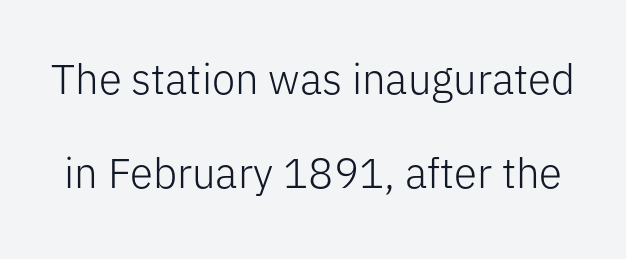
{"serif": "no", "italic": "no", "bold": "no", "weight": "light", "width": "normal", "stroke_contrast": "low", "x_height": "medium", "monospaced": "no", "underline": "no", "line_spacing": "loose", "line_spacing_ratio": 2.24, "letter_spacing": "normal", "letter_spacing_em": 0.0, "glyph_px": 42}
